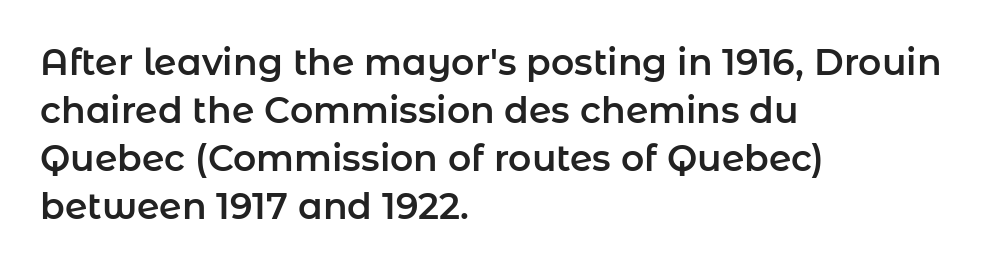
Q: Is the text italic (slanted)? A: No, it is upright.
Q: Is the typeface a serif or a sans-serif typeface? A: Sans-serif.
Q: Is the text underlined? A: No.
Q: How is the paragraph aligned? A: Left-aligned.
Q: Is the spacing between letters normal or unusually wide? A: Normal.
Q: Is the spacing between lines tight, normal or loose? A: Normal.
Q: Width (condensed, normal, or wide)? A: Normal.
Q: Stroke contrast? A: Low.
Q: x-height? A: Medium.
Q: Monospaced? A: No.
